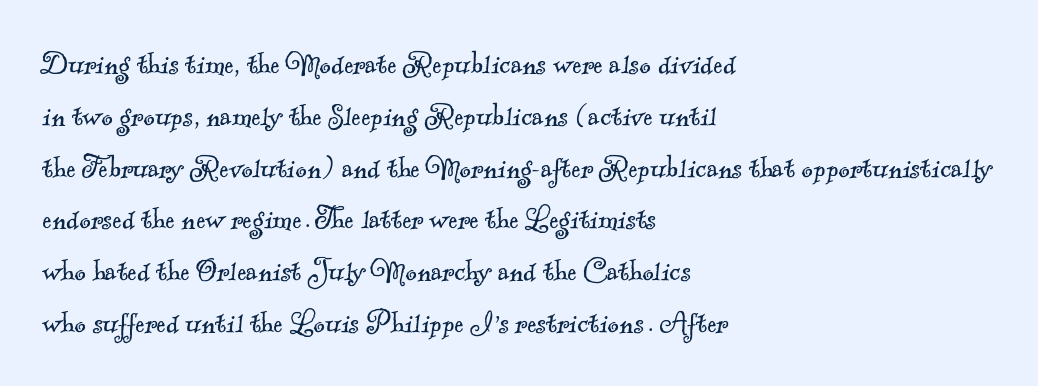
{"serif": "yes", "bold": "no", "weight": "light", "width": "normal", "x_height": "small", "monospaced": "no", "underline": "no", "align": "left", "line_spacing": "normal", "line_spacing_ratio": 1.48, "letter_spacing": "normal", "letter_spacing_em": 0.0, "glyph_px": 35}
